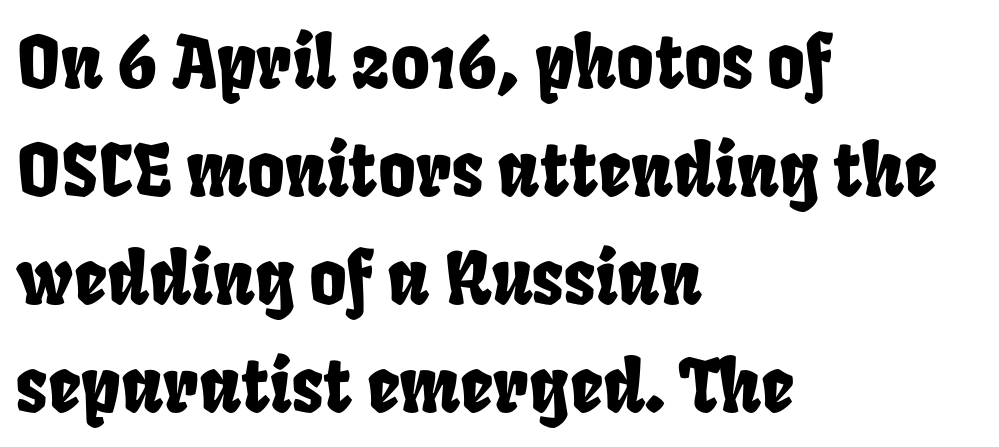
Here the glyphs are tracked normally, forming tight word shapes. Compared with typical paragraphs, the rows here are spaced about the same. Underline: absent. The passage is arranged the way most books set body copy — flush left. Here the designer chose a conventional face with non-uniform glyph widths.
